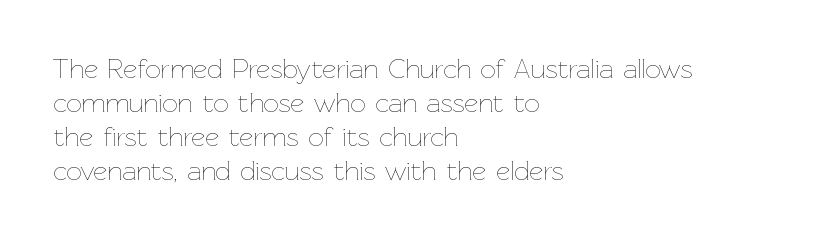
Vertically, the passage feels balanced, rows spaced as you'd expect. The strip under each line holds only bare page. Weight: in the light-to-regular range. Glyph-to-glyph distance matches everyday printed text.
